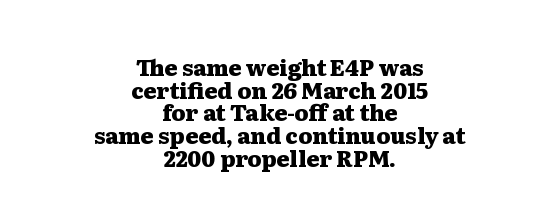
The image shows 22 px bold type, upright; set centered, tight line spacing (1.03x), normal letter spacing, not underlined.
